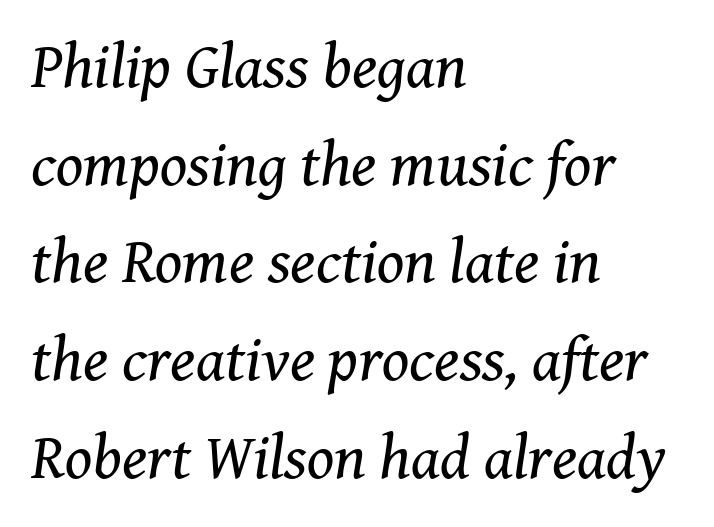
You can tell it's italic because the verticals aren't actually vertical. The passage shown stacks its lines at a standard gap. A student would call this left alignment; a typographer would say flush left, rag right. Weight: regular or lighter. The letterforms sit shoulder to shoulder at normal distance. A clean baseline with only descenders dipping below it.
